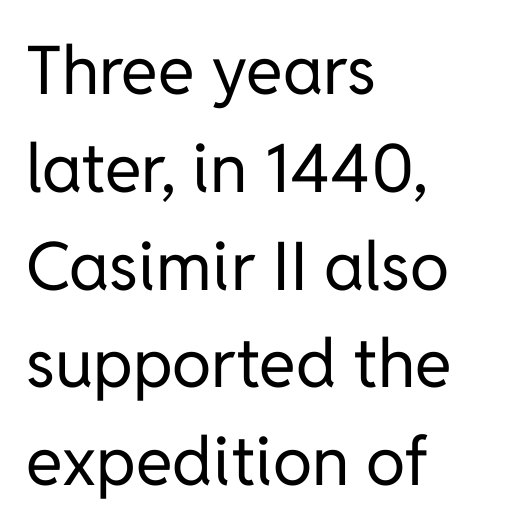
Q: Is the text bold? A: No.
Q: Is the text italic (slanted)? A: No, it is upright.
Q: Is the typeface a serif or a sans-serif typeface? A: Sans-serif.
Q: Is the text underlined? A: No.
Q: How is the paragraph aligned? A: Left-aligned.
Q: Is the spacing between letters normal or unusually wide? A: Normal.
Q: Is the spacing between lines tight, normal or loose? A: Normal.
Q: Width (condensed, normal, or wide)? A: Normal.
Q: Stroke contrast? A: Low.
Q: x-height? A: Medium.
Q: Monospaced? A: No.
